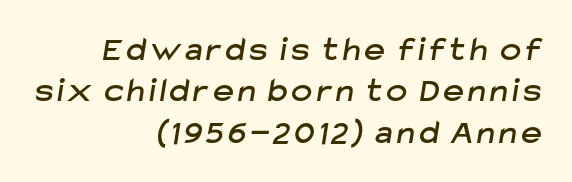
Q: Is the typeface a serif or a sans-serif typeface? A: Sans-serif.
Q: Is the text underlined? A: No.
Q: How is the paragraph aligned? A: Right-aligned.
Q: Width (condensed, normal, or wide)? A: Normal.
Q: Stroke contrast? A: Low.
Q: x-height? A: Medium.
Q: Monospaced? A: No.
